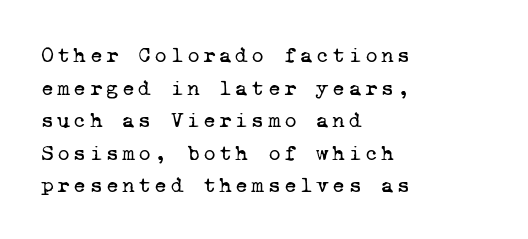
{"bold": "no", "underline": "no", "align": "left", "line_spacing": "normal", "line_spacing_ratio": 1.48, "glyph_px": 22}
